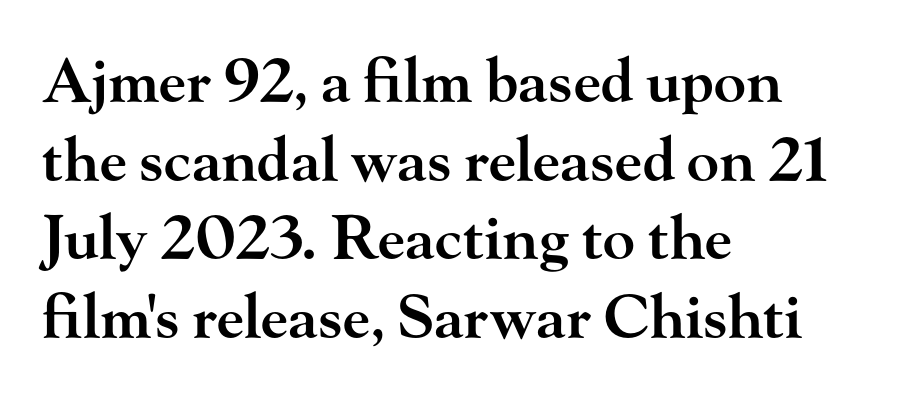
The image shows 60 px semibold, wide serif type, upright; set left-aligned, normal line spacing (1.31x), normal letter spacing, not underlined; high stroke contrast and a small x-height.
